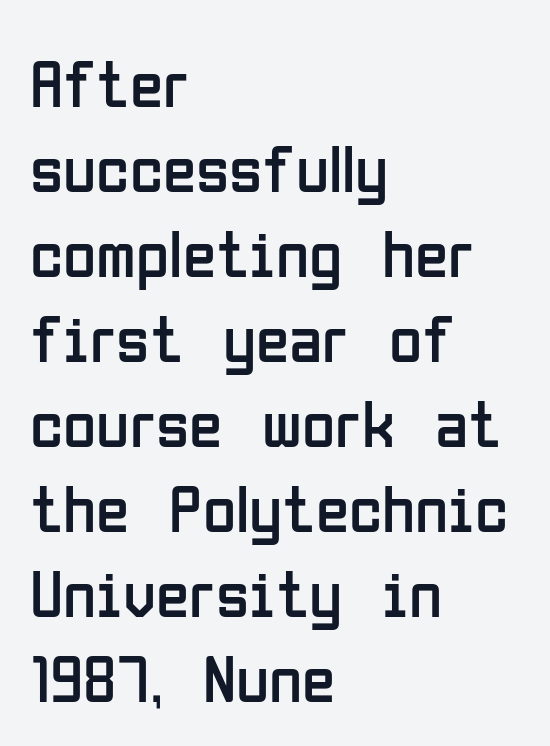
The image shows 68 px regular-weight, condensed sans-serif type, upright; set left-aligned, normal line spacing (1.25x), normal letter spacing, not underlined; low stroke contrast and a medium x-height.
